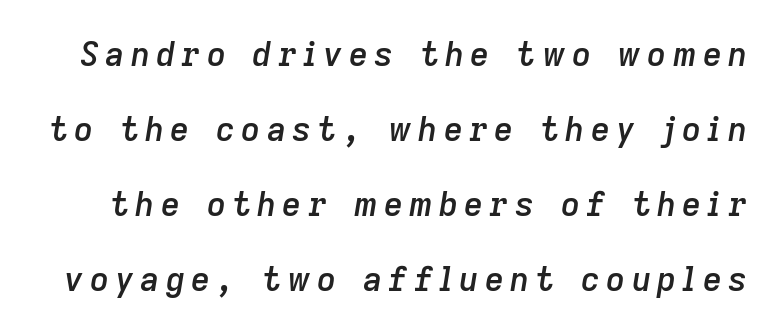
{"italic": "yes", "lean": "right", "slant_degrees": 9, "bold": "semi", "weight": "semibold", "width": "normal", "stroke_contrast": "low", "x_height": "medium", "monospaced": "no", "underline": "no", "line_spacing": "loose", "line_spacing_ratio": 2.27, "glyph_px": 33}
